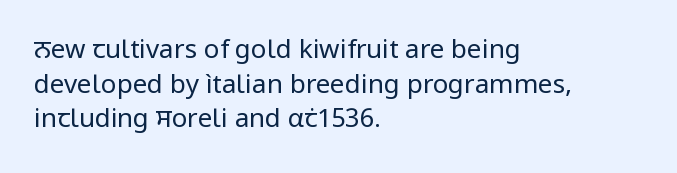
The image shows 26 px text type, upright; set left-aligned, normal line spacing (1.33x), normal letter spacing, not underlined.
